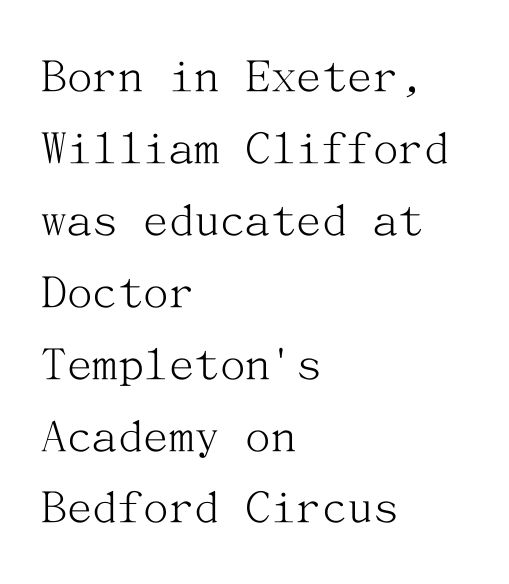
The block of text has a typical density, with ordinary space between rows. This rendering features lettering with no underline. Posture: upright roman. Horizontally, the lines are justified to the leading edge only.
